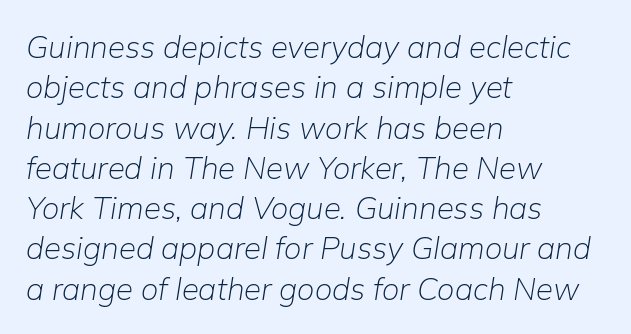
The image shows 31 px light type, italic (leaning right); set left-aligned, normal line spacing (1.3x), normal letter spacing, not underlined; low stroke contrast and a medium x-height.
